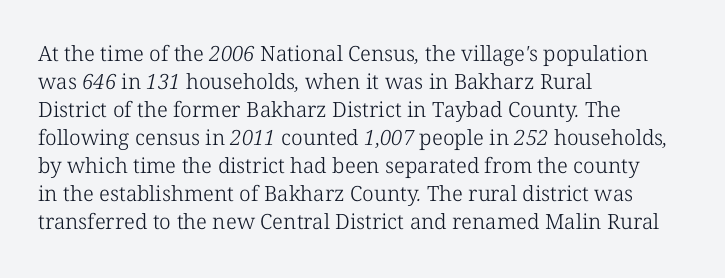
{"bold": "no", "underline": "no", "align": "left", "line_spacing": "normal", "line_spacing_ratio": 1.33, "letter_spacing": "normal", "letter_spacing_em": 0.0, "glyph_px": 21}
